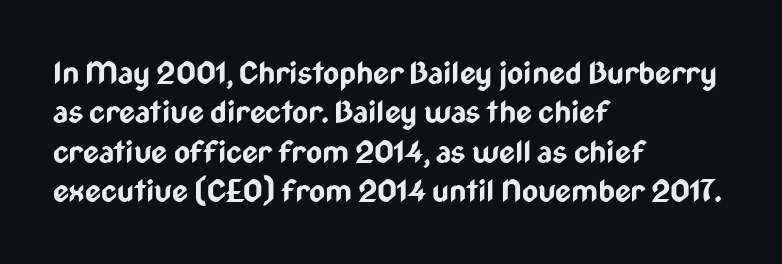
The glyphs in this specimen are sans serif. The rows are spaced the way most documents space them. How are the letters spaced? Ordinarily, with no added tracking. Is this a fixed-width face? No — the glyphs have proportional, varying widths. The string is rendered with underlining switched off. Set as a true bold cut, around the 700 mark.
